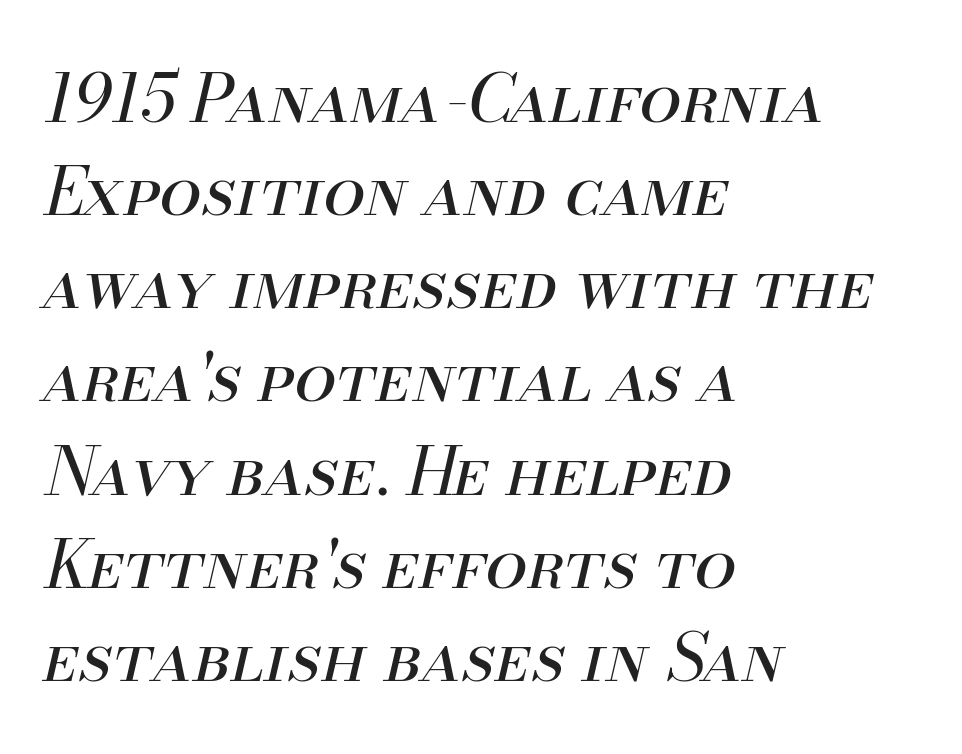
Q: Is the text bold? A: No.
Q: Is the text italic (slanted)? A: Yes, it leans right by about 13 degrees.
Q: Is the text underlined? A: No.
Q: How is the paragraph aligned? A: Left-aligned.
Q: Is the spacing between letters normal or unusually wide? A: Normal.
Q: Is the spacing between lines tight, normal or loose? A: Normal.
Q: Width (condensed, normal, or wide)? A: Normal.
Q: Stroke contrast? A: Medium.
Q: x-height? A: Small.
Q: Monospaced? A: No.
